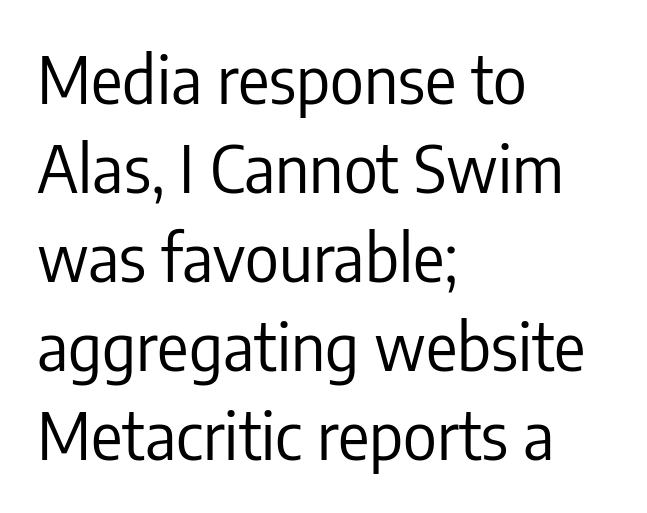
The image shows 65 px regular-weight, condensed sans-serif type, upright; set left-aligned, normal line spacing (1.37x), normal letter spacing, not underlined; low stroke contrast and a medium x-height.
